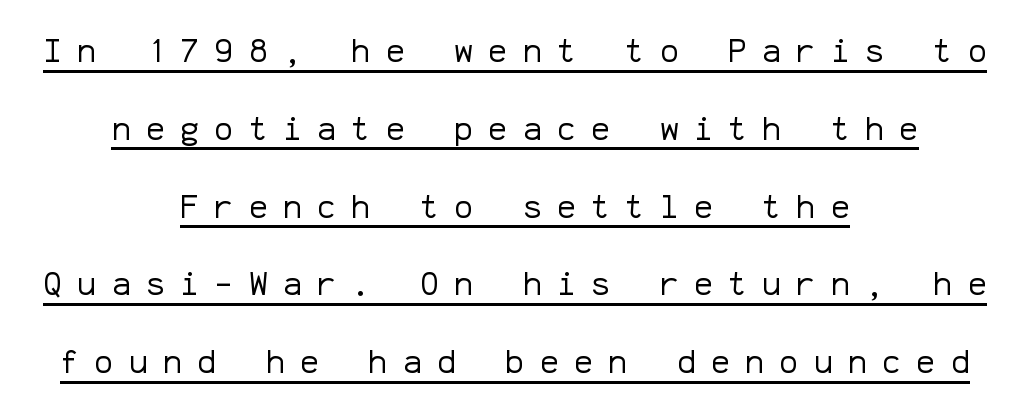
Q: Is the text bold? A: No.
Q: Is the text italic (slanted)? A: No, it is upright.
Q: Is the typeface a serif or a sans-serif typeface? A: Sans-serif.
Q: Is the text underlined? A: Yes.
Q: How is the paragraph aligned? A: Centered.
Q: Is the spacing between letters normal or unusually wide? A: Unusually wide.
Q: Is the spacing between lines tight, normal or loose? A: Loose.
Q: Width (condensed, normal, or wide)? A: Normal.
Q: Stroke contrast? A: Low.
Q: x-height? A: Medium.
Q: Monospaced? A: Yes.
